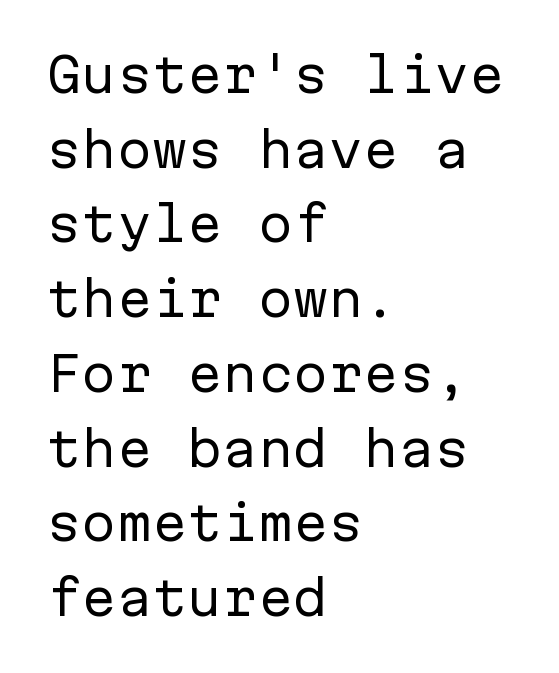
You can tell from the bare stems that sans-serif type was used. Interline gaps are of average width in this sample. The face looks like a standard text weight, possibly lighter. Here the designer chose a console-style face with uniform glyph widths.
